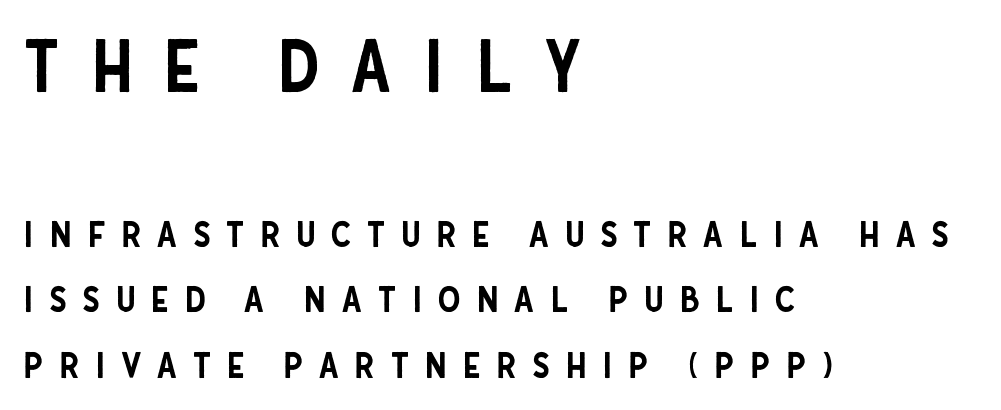
Q: Is the text italic (slanted)? A: No, it is upright.
Q: Is the typeface a serif or a sans-serif typeface? A: Sans-serif.
Q: Is the text underlined? A: No.
Q: How is the paragraph aligned? A: Left-aligned.
Q: Is the spacing between letters normal or unusually wide? A: Unusually wide.
Q: Which block of text is set in a larger size, the first (top) or the second (bottom)? A: The first (top) one.
Q: Width (condensed, normal, or wide)? A: Condensed.
Q: Stroke contrast? A: Low.
Q: x-height? A: Large.
Q: Monospaced? A: No.
